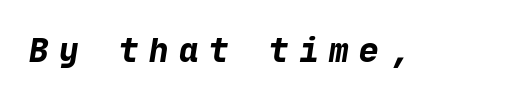
{"serif": "no", "bold": "yes", "weight": "bold", "width": "normal", "stroke_contrast": "low", "x_height": "medium", "underline": "no", "letter_spacing": "wide", "letter_spacing_em": 0.31, "glyph_px": 33}
